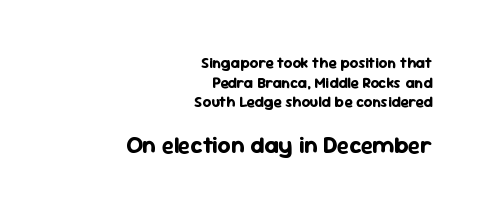
{"italic": "no", "bold": "yes", "underline": "no", "align": "right", "line_spacing": "normal", "line_spacing_ratio": 1.31, "letter_spacing": "normal", "letter_spacing_em": 0.0, "larger_block": "second", "size_ratio": 1.53, "glyph_px": 23}
